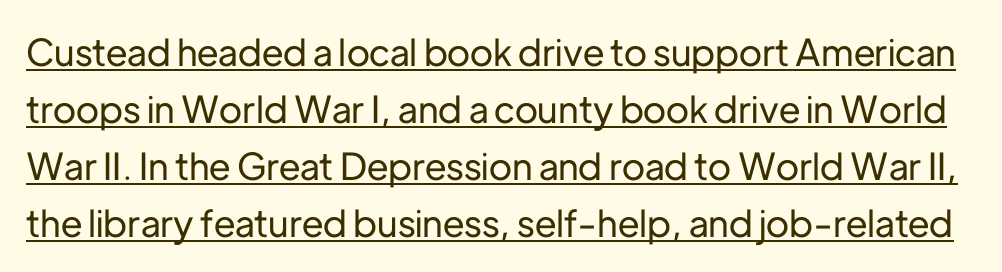
Q: Is the text italic (slanted)? A: No, it is upright.
Q: Is the typeface a serif or a sans-serif typeface? A: Sans-serif.
Q: Is the text underlined? A: Yes.
Q: Is the spacing between letters normal or unusually wide? A: Normal.
Q: Is the spacing between lines tight, normal or loose? A: Normal.
Q: Width (condensed, normal, or wide)? A: Normal.
Q: Stroke contrast? A: Low.
Q: x-height? A: Medium.
Q: Monospaced? A: No.
